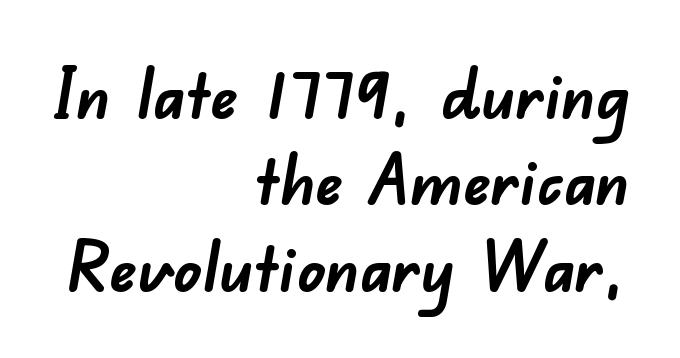
Q: Is the text bold? A: Yes.
Q: Is the typeface a serif or a sans-serif typeface? A: Sans-serif.
Q: Is the text underlined? A: No.
Q: How is the paragraph aligned? A: Right-aligned.
Q: Is the spacing between letters normal or unusually wide? A: Normal.
Q: Is the spacing between lines tight, normal or loose? A: Normal.
Q: Width (condensed, normal, or wide)? A: Normal.
Q: Stroke contrast? A: Low.
Q: x-height? A: Small.
Q: Monospaced? A: No.
